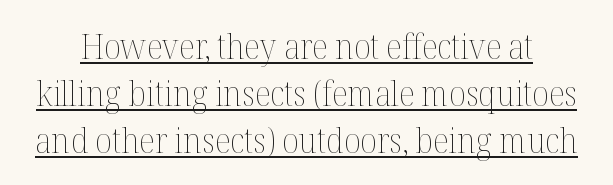
The horizontal fit of the characters is conventional and even. Posture: straight, roman, zero tilt. This sample keeps an unexceptional amount of space between lines. Has an underline been added? It has. The characters are drawn with everyday or finer stroke widths.
